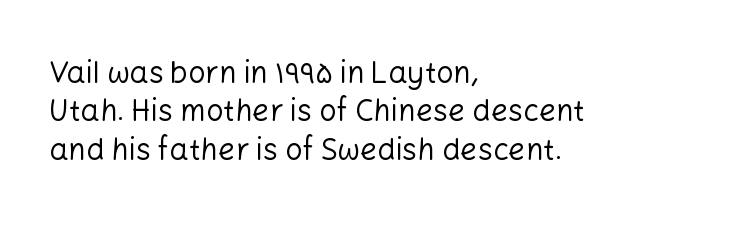
Q: Is the text bold? A: No.
Q: Is the text italic (slanted)? A: No, it is upright.
Q: Is the typeface a serif or a sans-serif typeface? A: Sans-serif.
Q: Is the text underlined? A: No.
Q: How is the paragraph aligned? A: Left-aligned.
Q: Is the spacing between letters normal or unusually wide? A: Normal.
Q: Is the spacing between lines tight, normal or loose? A: Normal.
Q: Width (condensed, normal, or wide)? A: Normal.
Q: Stroke contrast? A: Low.
Q: x-height? A: Medium.
Q: Monospaced? A: No.
